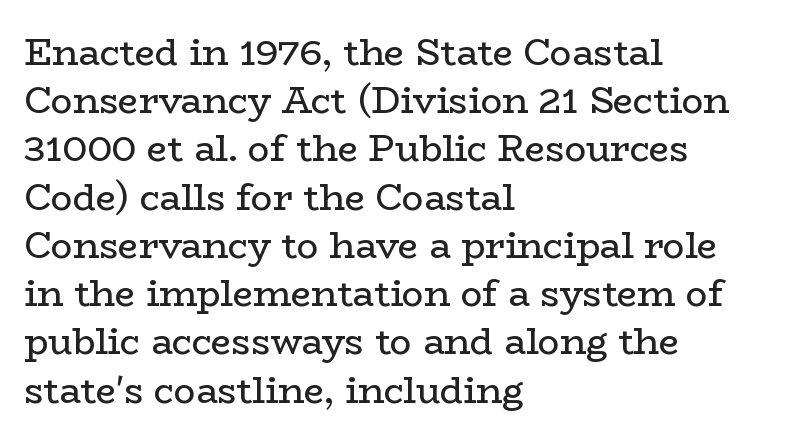
Q: Is the text bold? A: No.
Q: Is the text italic (slanted)? A: No, it is upright.
Q: Is the typeface a serif or a sans-serif typeface? A: Serif.
Q: Is the text underlined? A: No.
Q: How is the paragraph aligned? A: Left-aligned.
Q: Is the spacing between letters normal or unusually wide? A: Normal.
Q: Is the spacing between lines tight, normal or loose? A: Normal.
Q: Width (condensed, normal, or wide)? A: Wide.
Q: Stroke contrast? A: Low.
Q: x-height? A: Medium.
Q: Monospaced? A: No.
